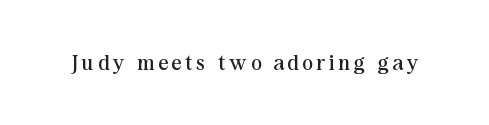
The image shows 22 px text type, upright; set not underlined.
